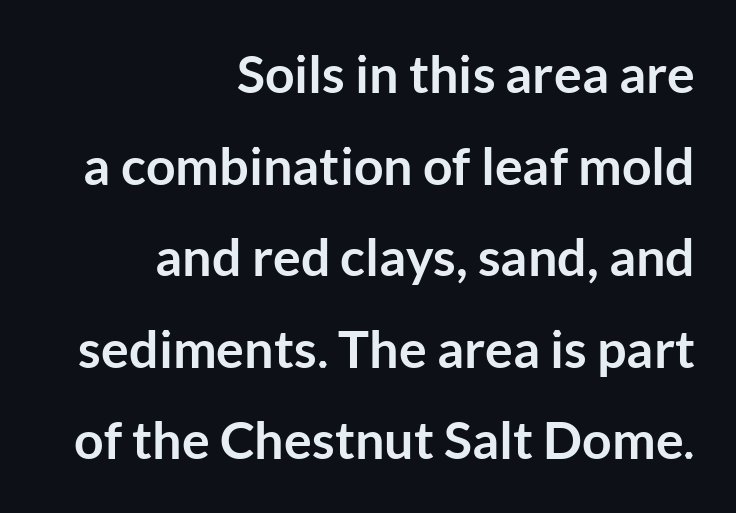
{"serif": "no", "italic": "no", "bold": "yes", "weight": "semibold", "width": "normal", "stroke_contrast": "low", "x_height": "medium", "monospaced": "no", "underline": "no", "align": "right", "line_spacing_ratio": 1.76, "letter_spacing": "normal", "letter_spacing_em": 0.0, "glyph_px": 52}
